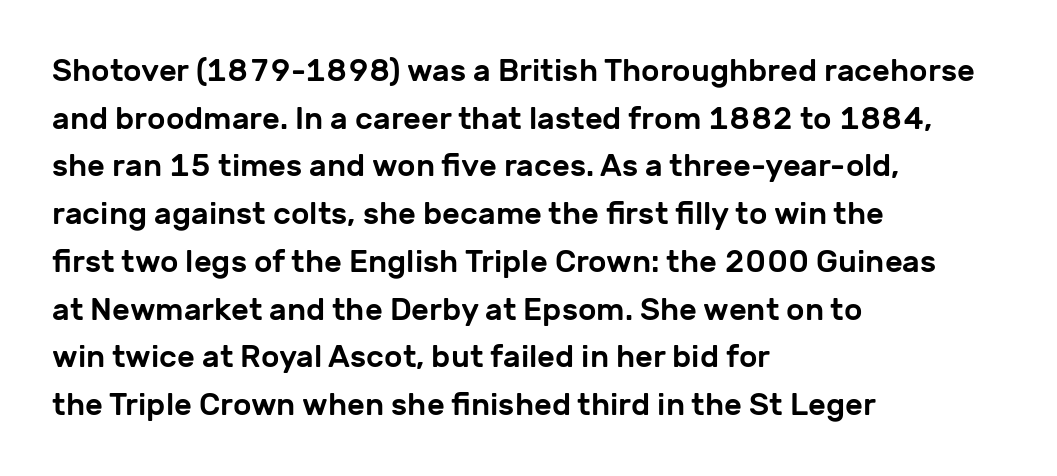
Designer's note — italics off, roman on. Glance below the letters and you will spot only blank space. The tracking reads as untouched default to a designer's eye. These lines are rendered in a variable-pitch font.
